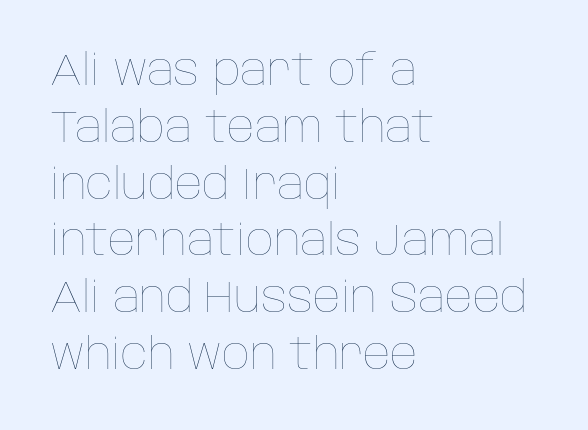
Q: Is the text bold? A: No.
Q: Is the text italic (slanted)? A: No, it is upright.
Q: Is the text underlined? A: No.
Q: How is the paragraph aligned? A: Left-aligned.
Q: Is the spacing between letters normal or unusually wide? A: Normal.
Q: Is the spacing between lines tight, normal or loose? A: Normal.
Q: Width (condensed, normal, or wide)? A: Normal.
Q: Stroke contrast? A: Low.
Q: x-height? A: Large.
Q: Monospaced? A: No.
